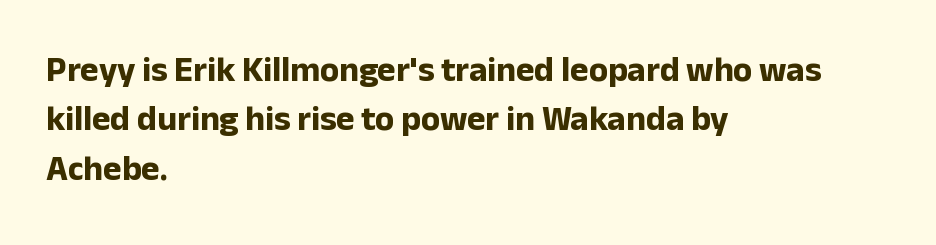
The setting favours the left margin, as ordinary paragraphs usually do. Quick note: not italic, upright. These lines sit exactly where default settings would place them. Check under the words: just untouched page. Varying glyph widths throughout — classic text-font behaviour. Is the type bold? Yes — the strokes are clearly thick and heavy.
